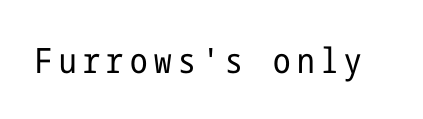
Q: Is the text bold? A: No.
Q: Is the text italic (slanted)? A: No, it is upright.
Q: Is the typeface a serif or a sans-serif typeface? A: Sans-serif.
Q: Is the text underlined? A: No.
Q: Width (condensed, normal, or wide)? A: Condensed.
Q: Stroke contrast? A: Low.
Q: x-height? A: Medium.
